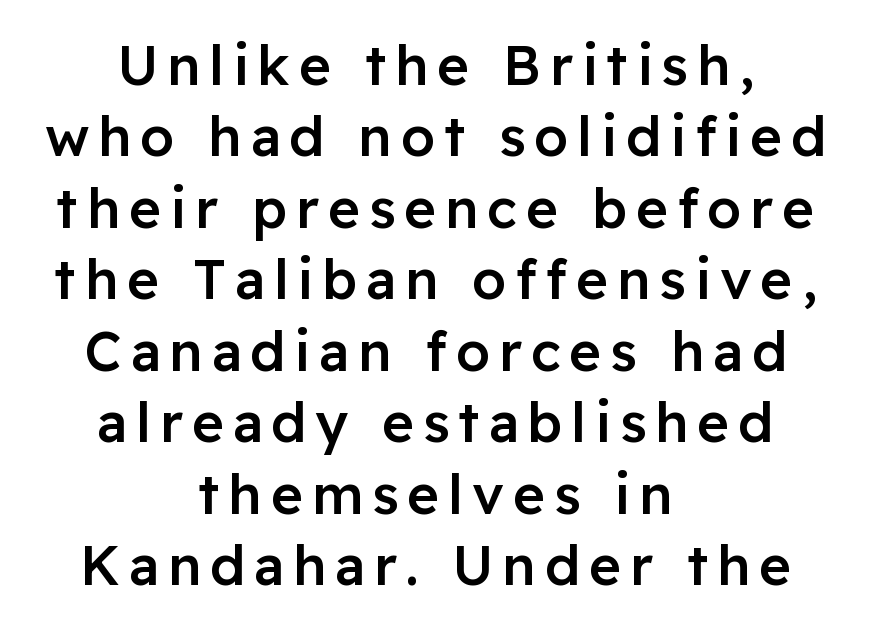
The passage shown is typed in a proportional face where columns would drift. How heavy is the stroke? Medium-heavy — a semibold, shy of bold. Examine the stroke ends and you'll find no serifs. The text block is weighted toward neither margin, spreading evenly from the middle.
